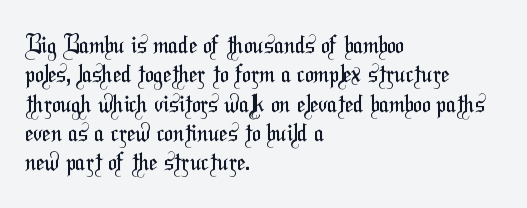
The image shows 24 px text type; set left-aligned, line spacing 1.22x, normal letter spacing, not underlined.
